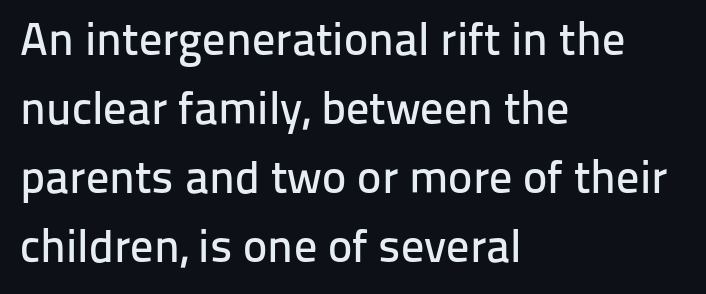
Q: Is the text italic (slanted)? A: No, it is upright.
Q: Is the typeface a serif or a sans-serif typeface? A: Sans-serif.
Q: Is the text underlined? A: No.
Q: How is the paragraph aligned? A: Left-aligned.
Q: Is the spacing between letters normal or unusually wide? A: Normal.
Q: Is the spacing between lines tight, normal or loose? A: Normal.
Q: Width (condensed, normal, or wide)? A: Normal.
Q: Stroke contrast? A: Low.
Q: x-height? A: Medium.
Q: Monospaced? A: No.
